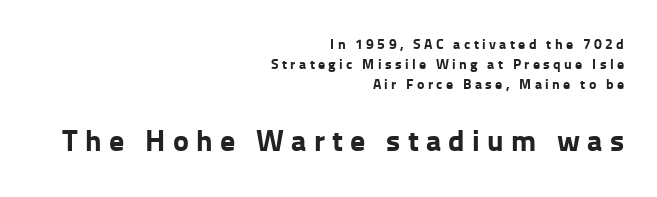
{"serif": "no", "italic": "no", "bold": "yes", "weight": "bold", "width": "normal", "stroke_contrast": "low", "x_height": "medium", "monospaced": "no", "underline": "no", "align": "right", "line_spacing": "normal", "line_spacing_ratio": 1.43, "letter_spacing": "wide", "letter_spacing_em": 0.24, "larger_block": "second", "size_ratio": 2.14, "glyph_px": 30}
